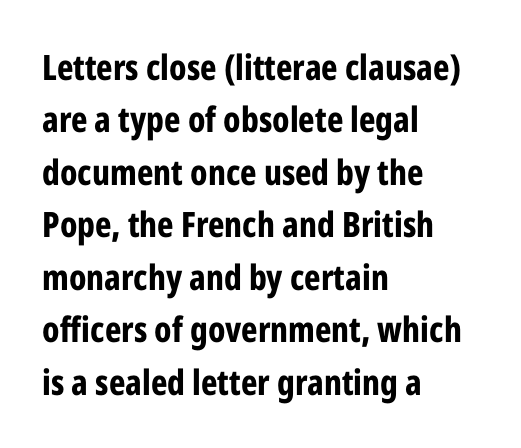
{"serif": "no", "italic": "no", "bold": "yes", "weight": "bold", "width": "condensed", "stroke_contrast": "low", "x_height": "medium", "monospaced": "no", "underline": "no", "align": "left", "line_spacing": "normal", "line_spacing_ratio": 1.5, "letter_spacing": "normal", "letter_spacing_em": 0.0, "glyph_px": 35}
